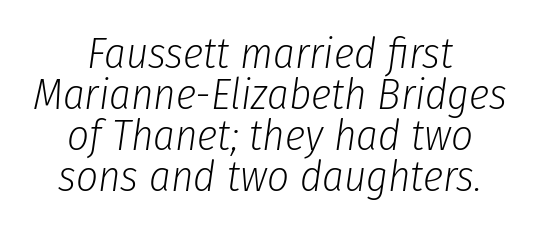
The passage shown leans; its letterforms are oblique. Spacing verdict: proportional, widths tailored to each character. The tracking reads as untouched default to a designer's eye. Heft: none added — not bold. Teacher's note: observe the equal gaps on both sides — that is centered alignment. Summary of vertical rhythm: compact, with narrow interline spacing.
